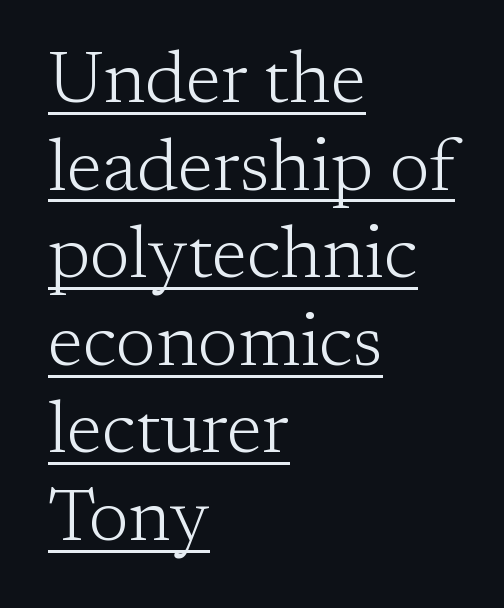
{"serif": "yes", "italic": "no", "bold": "no", "weight": "light", "width": "normal", "stroke_contrast": "low", "x_height": "medium", "monospaced": "no", "underline": "yes", "align": "left", "line_spacing_ratio": 1.2, "letter_spacing": "normal", "letter_spacing_em": 0.0, "glyph_px": 73}
